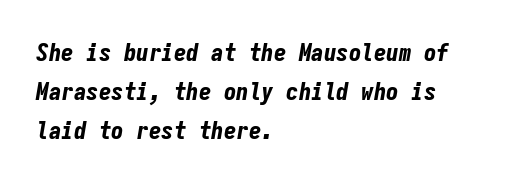
The image shows 25 px bold type, italic (leaning right); set left-aligned, normal line spacing (1.57x), normal letter spacing, not underlined.
